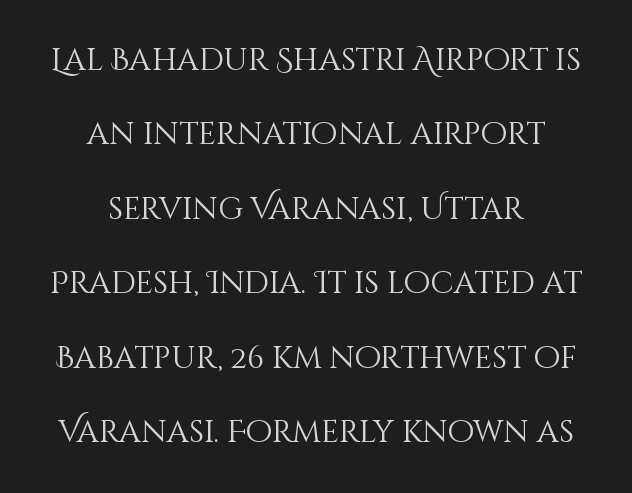
The image shows 31 px light type, upright; set centered, loose line spacing (2.4x), normal letter spacing, not underlined; medium stroke contrast and a large x-height.
